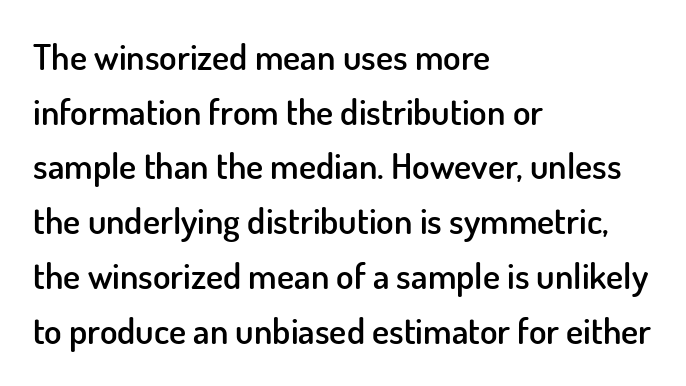
{"serif": "no", "italic": "no", "bold": "semi", "weight": "semibold", "width": "normal", "stroke_contrast": "low", "x_height": "small", "monospaced": "no", "underline": "no", "align": "left", "line_spacing": "normal", "line_spacing_ratio": 1.52, "letter_spacing": "normal", "letter_spacing_em": 0.0, "glyph_px": 36}
